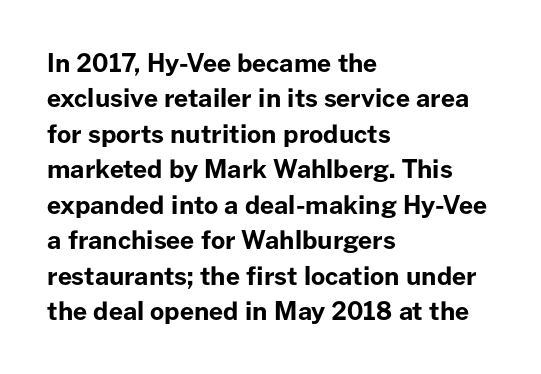
The strokes are fattened all the way to bold. Does the copy run flush right? No — it runs flush left. The face used here is rendered with its standard letterfit. Does the leading feel generous? No, just average. The typography opts for an upright posture over an oblique one.
